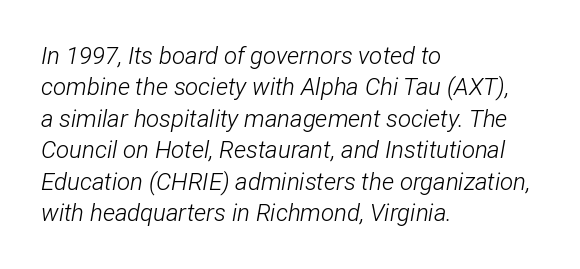
The image shows 24 px text type, italic (leaning right); set left-aligned, normal line spacing (1.31x), normal letter spacing, not underlined.
